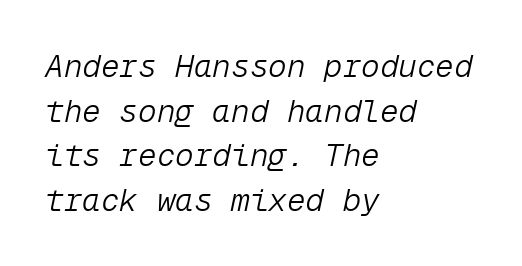
Monospaced: the letters line up in strict vertical columns. Any mark beneath the type? The region is blank. A normal amount of white space separates one row of letters from the next. The ragged edge is on the right, which tells us the setting is flush left. You could call the tracking neutral — neither tight nor loose.
